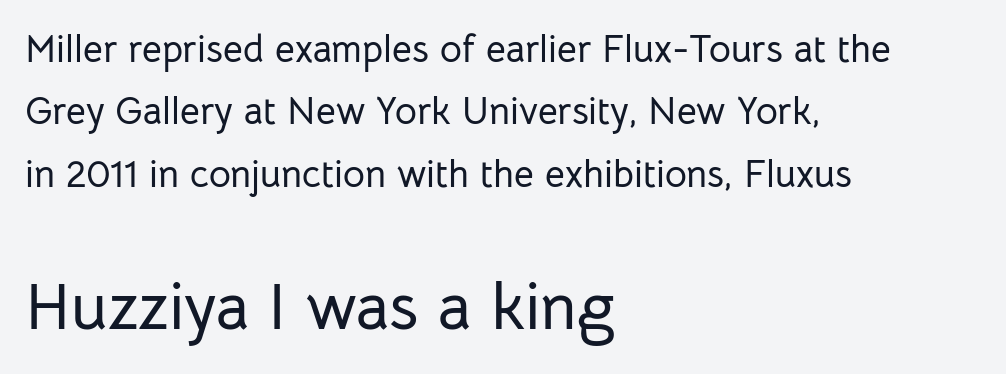
Students, observe: this is what conventionally led text looks like. Layout note: lines flush left. The space directly below the letters is spotless. A sans-serif font was chosen for this passage. The passage shown is typed in a proportional face where columns would drift.
